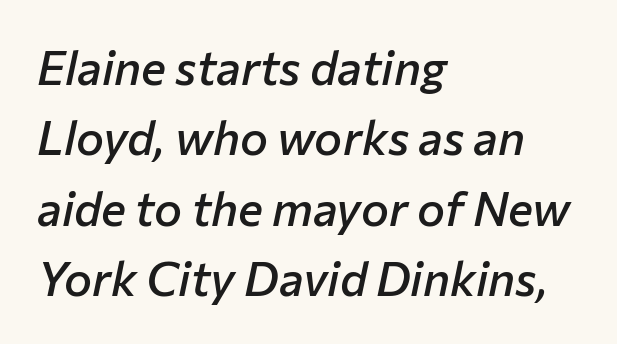
Think of a printed novel: that variable character pitch is what you see here. Line spacing here is normal. A classic flush-left, rag-right setting is used for this passage. Emphasis-style slanted type is in use. Words float on clear page, feet unadorned. How are the letters spaced? Ordinarily, with no added tracking.
